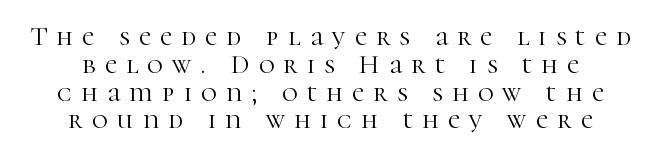
Check under the words: just untouched page. Stroke thickness stays within the range of a standard reading face or lighter. If you folded the block vertically in half, each line would mirror itself in length. Interline gaps are noticeably narrow in this sample. In terms of posture, this sample is upright. Here the glyphs are tracked loosely, breaking word shapes into spaced letters.
